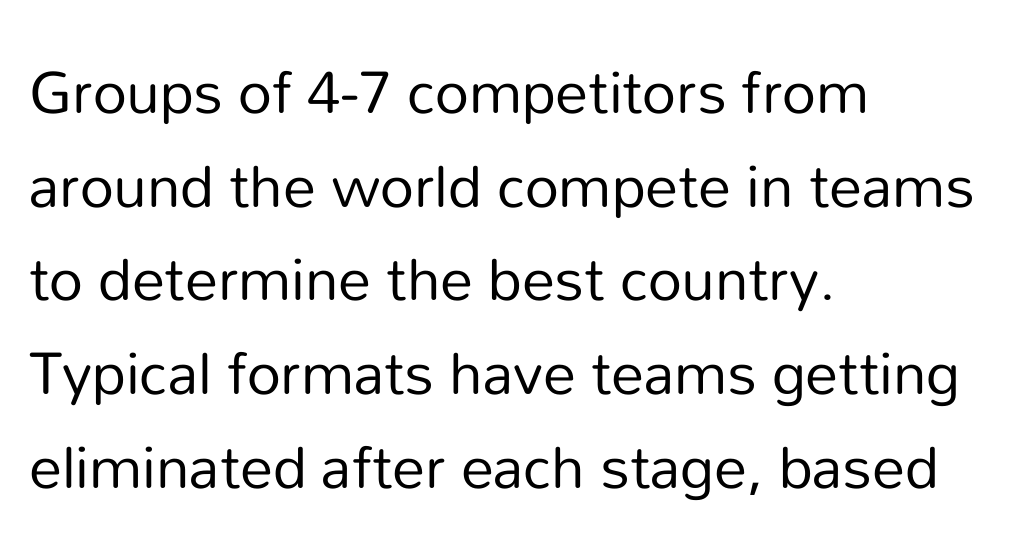
The image shows 66 px regular-weight sans-serif type, upright; set left-aligned, normal line spacing (1.42x), normal letter spacing, not underlined; low stroke contrast and a medium x-height.
